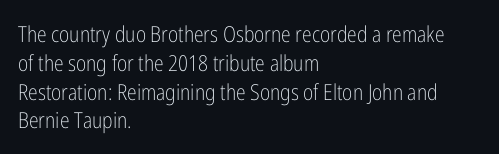
{"italic": "no", "bold": "no", "underline": "no", "align": "left", "line_spacing": "normal", "line_spacing_ratio": 1.31, "letter_spacing": "normal", "letter_spacing_em": 0.0, "glyph_px": 22}
